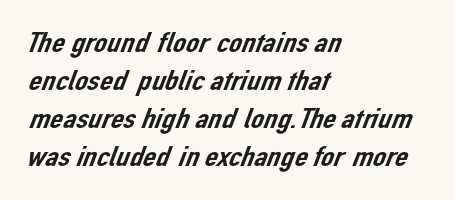
Q: Is the typeface a serif or a sans-serif typeface? A: Sans-serif.
Q: Is the text underlined? A: No.
Q: How is the paragraph aligned? A: Left-aligned.
Q: Is the spacing between letters normal or unusually wide? A: Normal.
Q: Is the spacing between lines tight, normal or loose? A: Normal.
Q: Width (condensed, normal, or wide)? A: Normal.
Q: Stroke contrast? A: Low.
Q: x-height? A: Medium.
Q: Monospaced? A: No.
